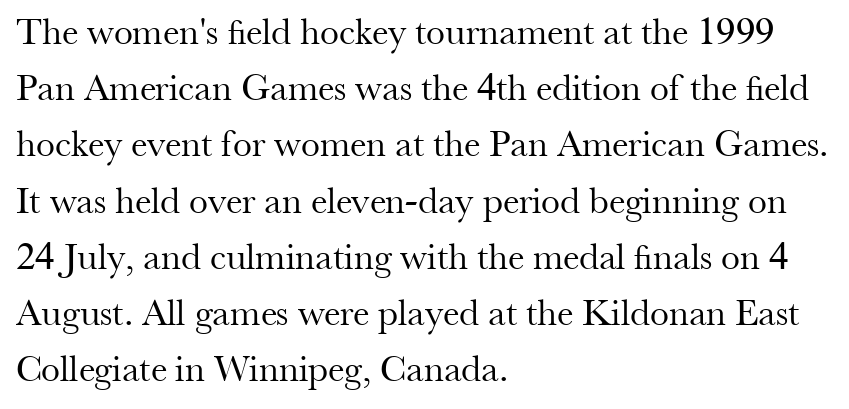
The passage shown stacks its lines at a standard gap. The gaps between neighbouring characters are ordinary and unremarkable. The glyphs are unaccompanied by any horizontal stroke below them. The passage shown is typeset with a serif family. Vertical strokes here are truly vertical. Looks like regular typesetting: each glyph gets only the width it needs.
